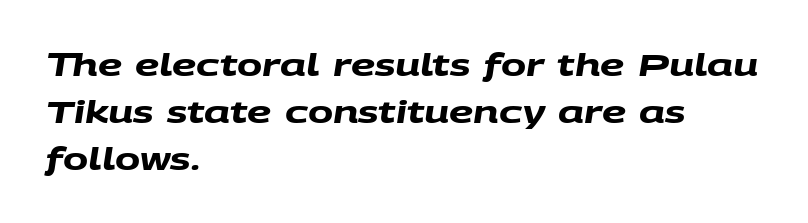
Q: Is the text bold? A: Yes.
Q: Is the typeface a serif or a sans-serif typeface? A: Sans-serif.
Q: Is the text underlined? A: No.
Q: How is the paragraph aligned? A: Left-aligned.
Q: Is the spacing between letters normal or unusually wide? A: Normal.
Q: Is the spacing between lines tight, normal or loose? A: Normal.
Q: Width (condensed, normal, or wide)? A: Wide.
Q: Stroke contrast? A: Medium.
Q: x-height? A: Large.
Q: Monospaced? A: No.
